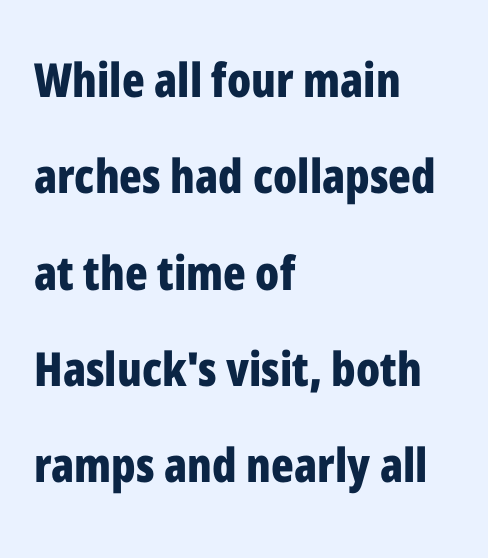
The image shows 47 px bold, condensed sans-serif type, upright; set left-aligned, loose line spacing (2.05x), normal letter spacing, not underlined; low stroke contrast and a medium x-height.
